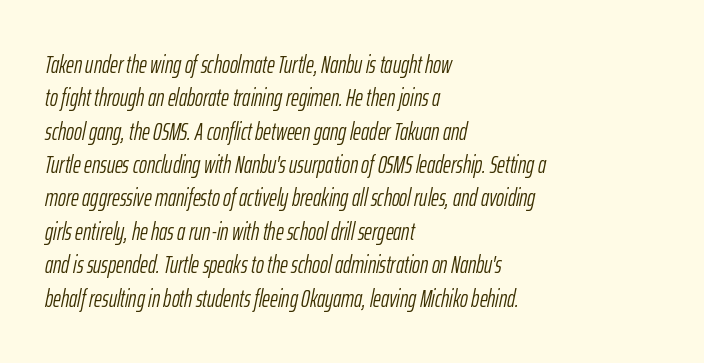
{"italic": "yes", "lean": "right", "slant_degrees": 12, "bold": "no", "underline": "no", "align": "left", "line_spacing": "normal", "line_spacing_ratio": 1.39, "letter_spacing": "normal", "letter_spacing_em": 0.0, "glyph_px": 24}
